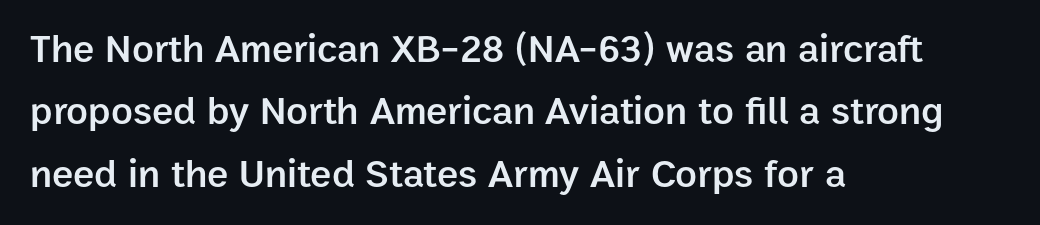
The image shows 40 px semibold sans-serif type, upright; set left-aligned, normal line spacing (1.56x), normal letter spacing, not underlined; low stroke contrast and a medium x-height.
